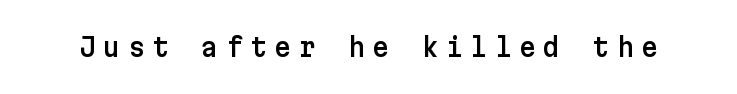
Q: Is the text italic (slanted)? A: No, it is upright.
Q: Is the text underlined? A: No.
Q: Is the spacing between letters normal or unusually wide? A: Unusually wide.
